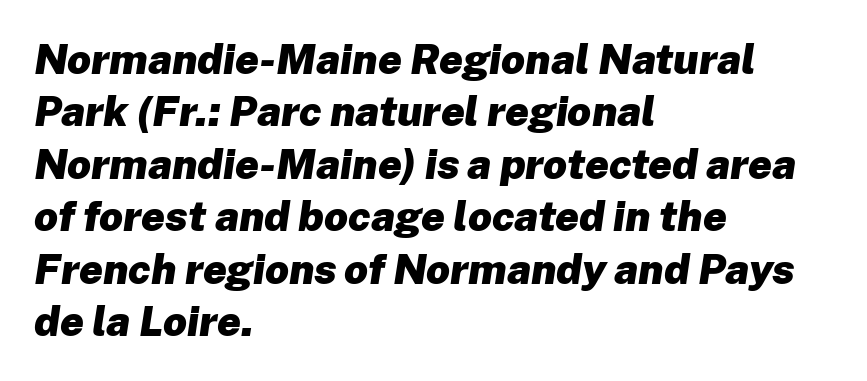
These lines are rendered in a variable-pitch font. The glyphs are unaccompanied by any horizontal stroke below them. The face used here has the dense, thick strokes of a bold. A classic flush-left, rag-right setting is used for this passage.
